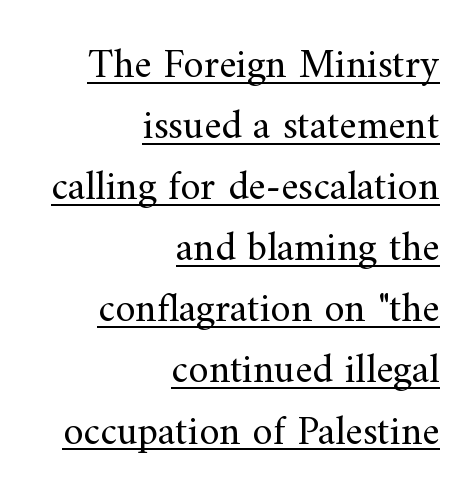
Do the letters lean? They stand straight. Reading down the block, your eye finds every line finishing at a fixed right position. Each new line begins a customary step beneath the previous one. Note the varied advance widths — an 'i' is clearly narrower than an 'm'. Check where the strokes stop: tiny serifs finish them off. Students, observe the line beneath the letters — that is underlining.
